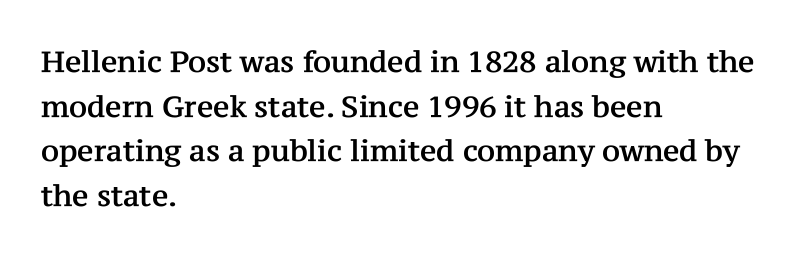
The image shows 29 px serif type, upright; set left-aligned, normal line spacing (1.54x), normal letter spacing, not underlined; medium stroke contrast and a medium x-height.
